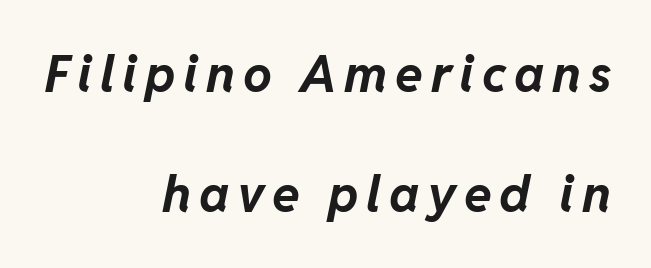
Q: Is the text bold? A: Yes.
Q: Is the text italic (slanted)? A: Yes, it leans right by about 11 degrees.
Q: Is the text underlined? A: No.
Q: How is the paragraph aligned? A: Right-aligned.
Q: Is the spacing between lines tight, normal or loose? A: Loose.
Q: Width (condensed, normal, or wide)? A: Normal.
Q: Stroke contrast? A: Low.
Q: x-height? A: Medium.
Q: Monospaced? A: No.
